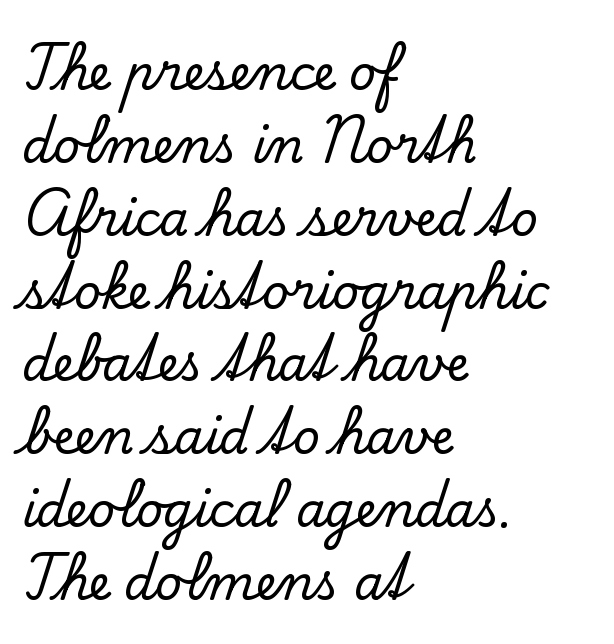
Unlike a clean sans, this face finishes its strokes with serifs. The rag falls on the right side of this text block. Leading: standard. Has an underline been added? It has not.
